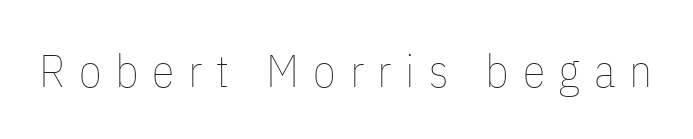
The image shows 46 px thin, condensed type, upright; set unusually wide letter spacing (+0.3 em), not underlined; low stroke contrast and a medium x-height.
